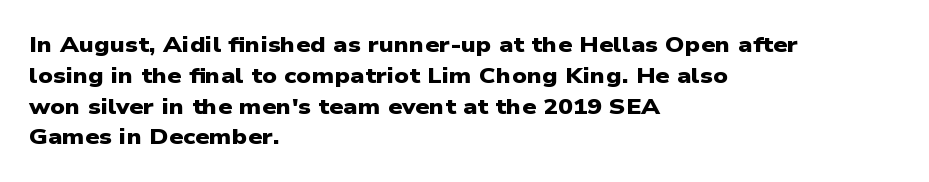
Typesetter's note: full bold, strokes at maximum text heaviness. Line spacing here is normal. Horizontally, the lines are justified to the leading edge only. The type is set solid horizontally, with unmodified tracking.
